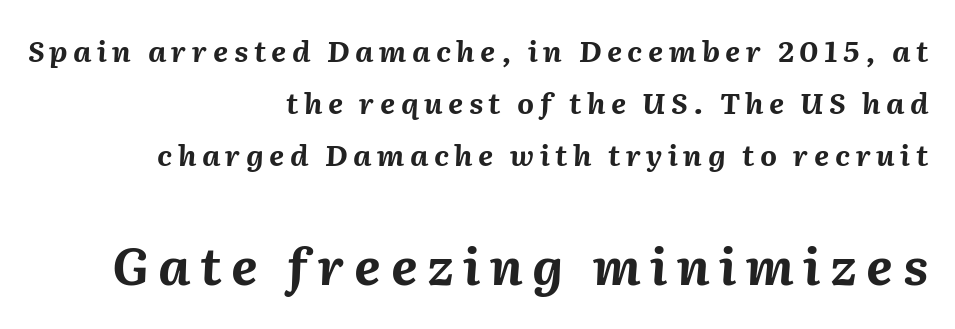
Small over large — that's the arrangement of the two blocks here. Caption: multi-line text, flush right, ragged left. When letters slant like this, we call the style italic. These lines carry a lot of weight — the face is fully bold.
